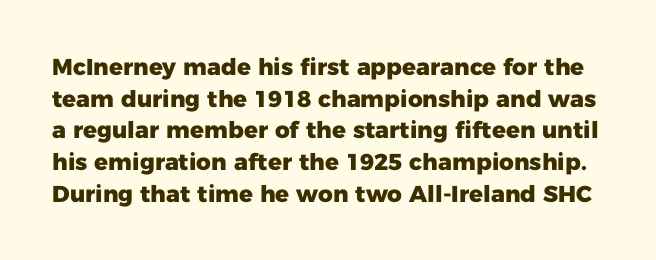
The image shows 23 px bold type, upright; set normal line spacing (1.38x), normal letter spacing, not underlined.
